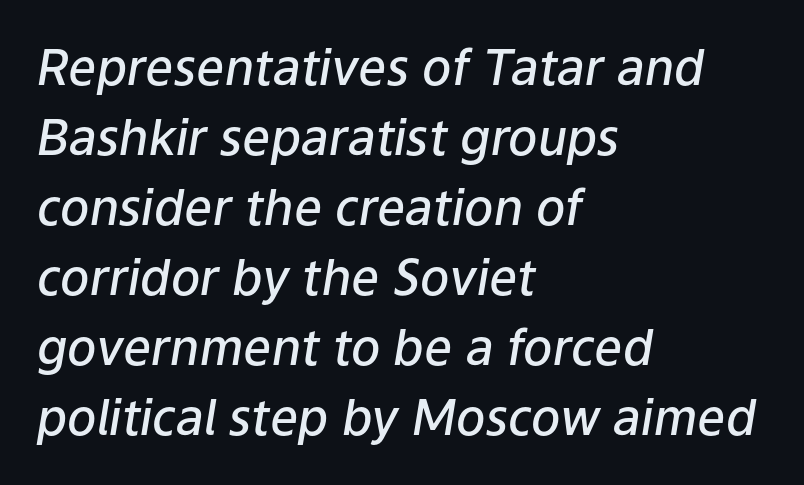
Regular leading. Looks like regular typesetting: each glyph gets only the width it needs. The baseline area is clear. The characters look somewhat weighty, a semibold short of true bold.
